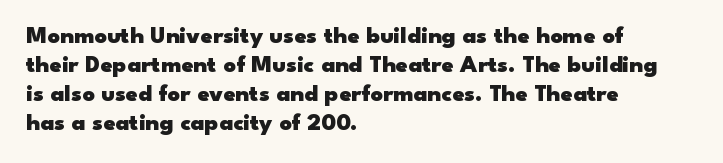
The image shows 24 px bold type, upright; set left-aligned, line spacing 1.21x, normal letter spacing, not underlined.
